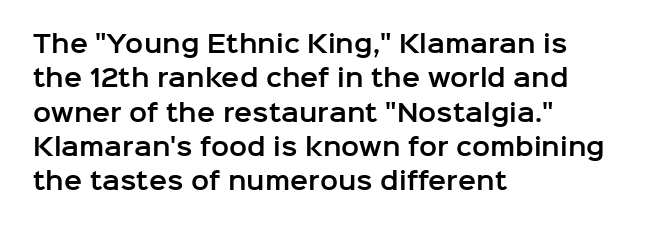
Q: Is the text italic (slanted)? A: No, it is upright.
Q: Is the text underlined? A: No.
Q: How is the paragraph aligned? A: Left-aligned.
Q: Is the spacing between letters normal or unusually wide? A: Normal.
Q: Is the spacing between lines tight, normal or loose? A: Normal.
